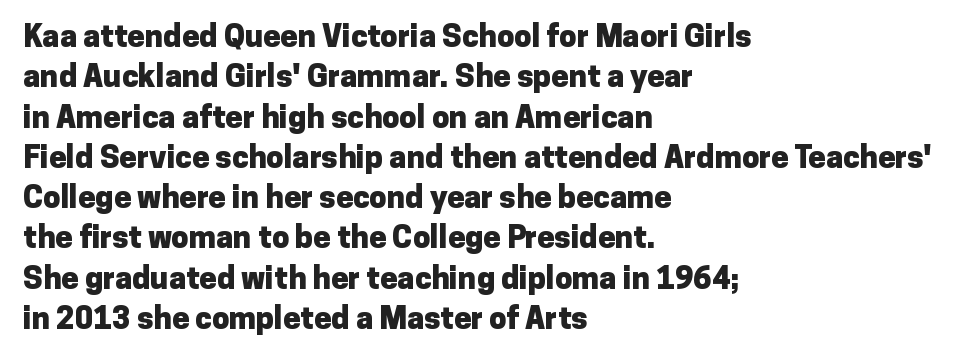
{"serif": "no", "italic": "no", "bold": "yes", "weight": "heavy", "width": "normal", "stroke_contrast": "low", "x_height": "medium", "monospaced": "no", "underline": "no", "align": "left", "line_spacing": "normal", "line_spacing_ratio": 1.3, "letter_spacing": "normal", "letter_spacing_em": 0.0, "glyph_px": 31}
